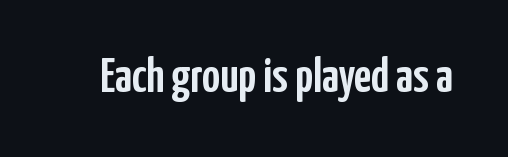
The line texture is even and compact thanks to regular tracking. When letters stand straight like this, we call the style roman or upright. A typesetter would label this face a sans. The letters advance in unequal steps, a hallmark of proportional type.
